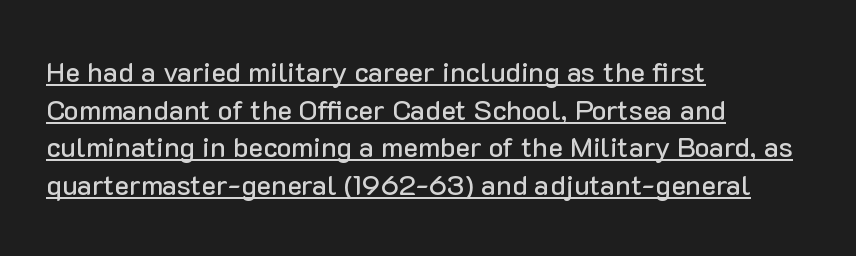
Q: Is the text italic (slanted)? A: No, it is upright.
Q: Is the typeface a serif or a sans-serif typeface? A: Sans-serif.
Q: Is the text underlined? A: Yes.
Q: How is the paragraph aligned? A: Left-aligned.
Q: Is the spacing between letters normal or unusually wide? A: Normal.
Q: Is the spacing between lines tight, normal or loose? A: Normal.
Q: Width (condensed, normal, or wide)? A: Normal.
Q: Stroke contrast? A: Low.
Q: x-height? A: Medium.
Q: Monospaced? A: No.
